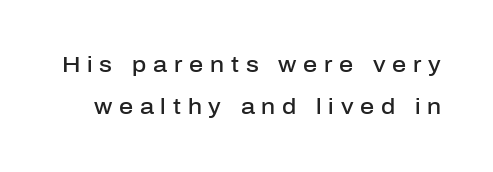
{"italic": "no", "bold": "semi", "underline": "no", "line_spacing": "loose", "line_spacing_ratio": 1.93, "letter_spacing": "wide", "letter_spacing_em": 0.31, "glyph_px": 22}
